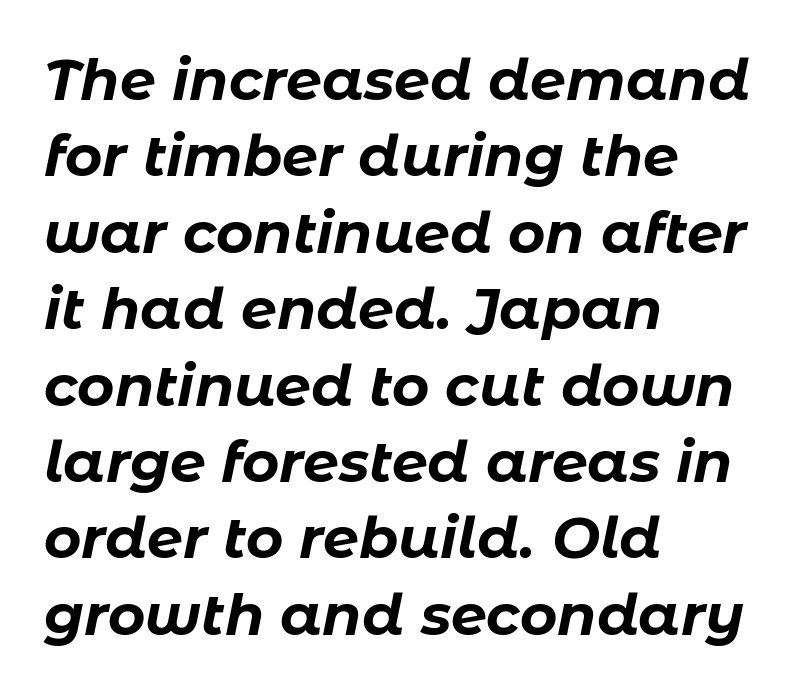
Q: Is the text bold? A: Yes.
Q: Is the text italic (slanted)? A: Yes, it leans right by about 11 degrees.
Q: Is the text underlined? A: No.
Q: How is the paragraph aligned? A: Left-aligned.
Q: Is the spacing between letters normal or unusually wide? A: Normal.
Q: Is the spacing between lines tight, normal or loose? A: Normal.
Q: Width (condensed, normal, or wide)? A: Normal.
Q: Stroke contrast? A: Low.
Q: x-height? A: Medium.
Q: Monospaced? A: No.
